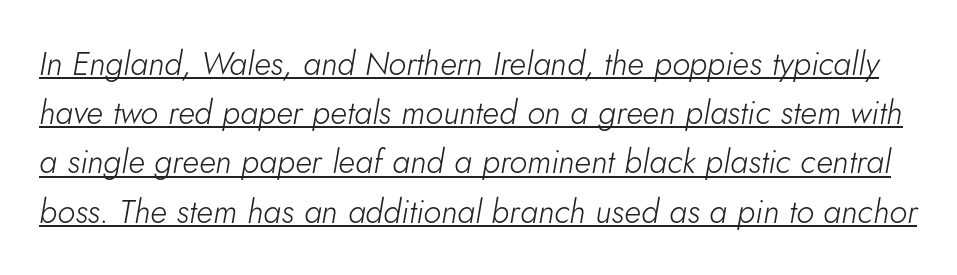
The image shows 33 px light type, italic (leaning right); set normal line spacing (1.49x), normal letter spacing, underlined; low stroke contrast and a small x-height.
